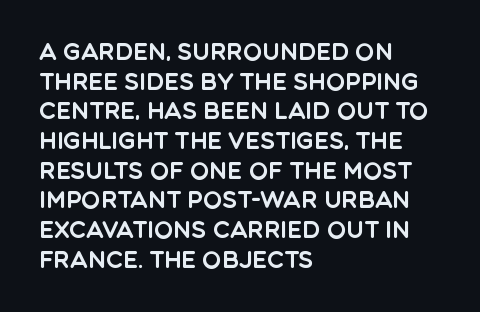
Q: Is the text italic (slanted)? A: No, it is upright.
Q: Is the text underlined? A: No.
Q: How is the paragraph aligned? A: Left-aligned.
Q: Is the spacing between letters normal or unusually wide? A: Normal.
Q: Is the spacing between lines tight, normal or loose? A: Normal.
